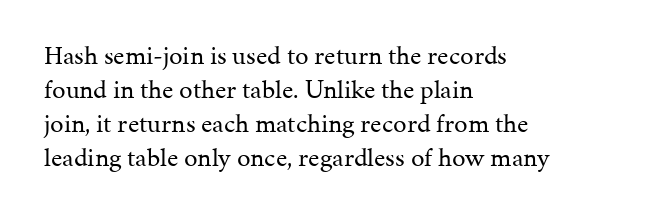
{"italic": "no", "bold": "no", "underline": "no", "align": "left", "line_spacing": "normal", "line_spacing_ratio": 1.26, "letter_spacing": "normal", "letter_spacing_em": 0.0, "glyph_px": 27}
